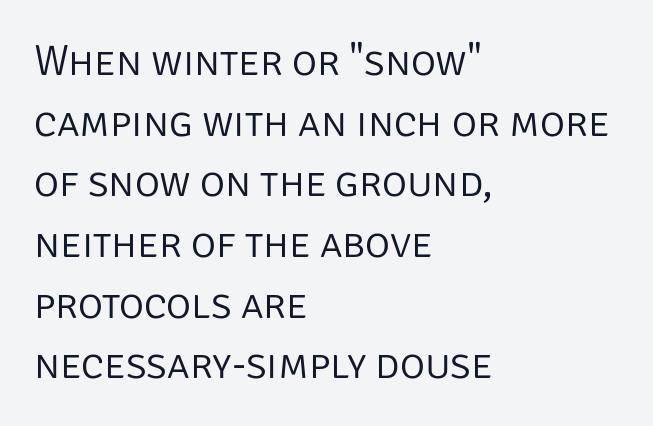
Q: Is the text bold? A: No.
Q: Is the text italic (slanted)? A: No, it is upright.
Q: Is the typeface a serif or a sans-serif typeface? A: Sans-serif.
Q: Is the text underlined? A: No.
Q: How is the paragraph aligned? A: Left-aligned.
Q: Is the spacing between letters normal or unusually wide? A: Normal.
Q: Is the spacing between lines tight, normal or loose? A: Normal.
Q: Width (condensed, normal, or wide)? A: Normal.
Q: Stroke contrast? A: Low.
Q: x-height? A: Large.
Q: Monospaced? A: No.
